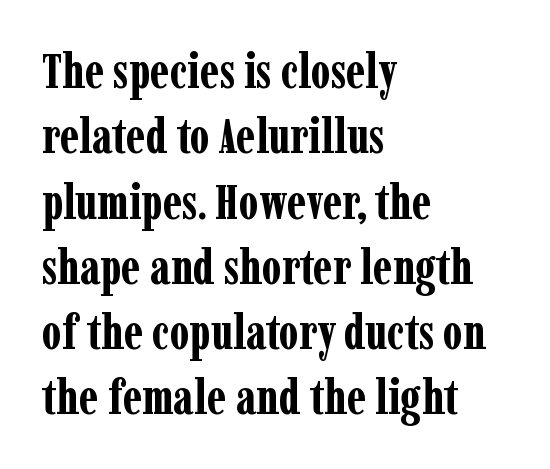
The image shows 48 px bold, condensed serif type, upright; set left-aligned, normal line spacing (1.36x), normal letter spacing, not underlined; low stroke contrast and a medium x-height.
